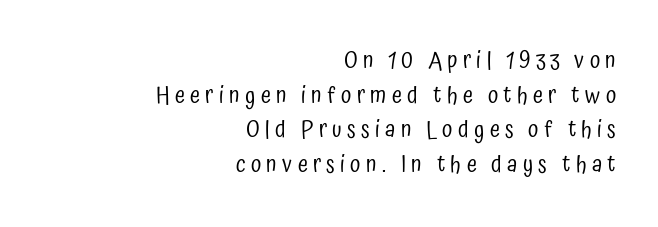
{"italic": "no", "bold": "no", "underline": "no", "align": "right", "line_spacing": "normal", "line_spacing_ratio": 1.51, "letter_spacing": "wide", "letter_spacing_em": 0.23, "glyph_px": 23}
